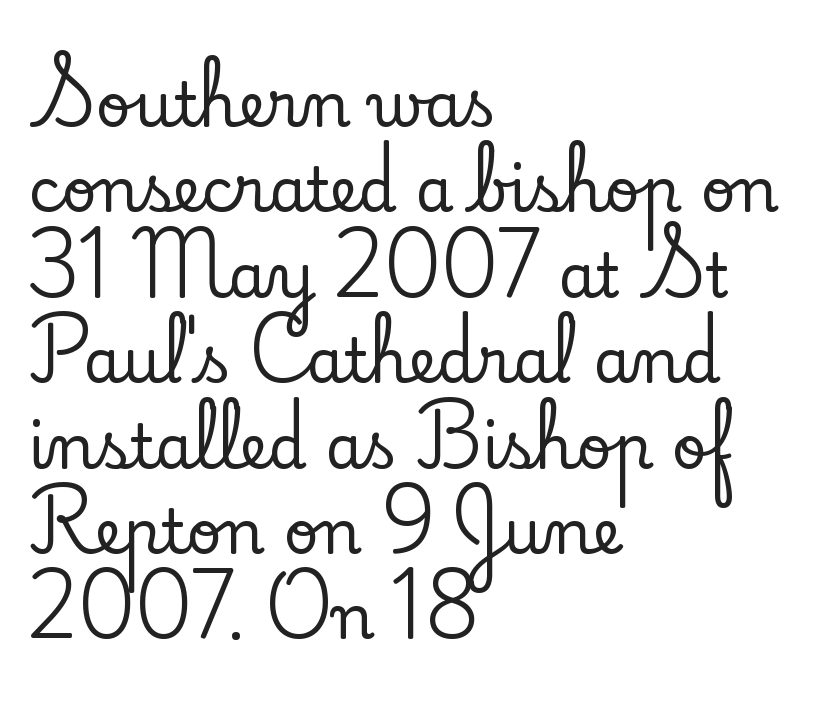
Here the designer chose a conventional face with non-uniform glyph widths. Line spacing here is normal. There is no visible air inserted between adjacent glyphs. Ordinary non-slanted type is in use. The lines are quadded left.
